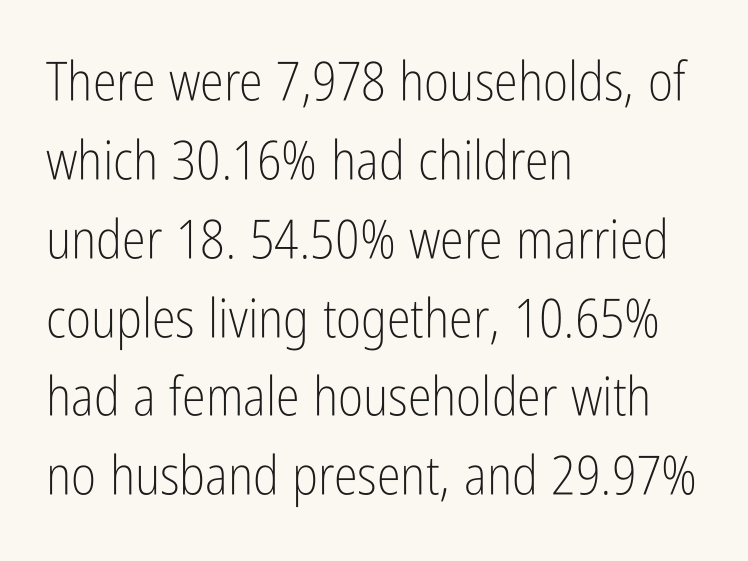
{"serif": "no", "italic": "no", "bold": "no", "weight": "light", "width": "condensed", "stroke_contrast": "low", "x_height": "medium", "monospaced": "no", "underline": "no", "align": "left", "line_spacing": "normal", "line_spacing_ratio": 1.46, "letter_spacing": "normal", "letter_spacing_em": 0.0, "glyph_px": 54}
